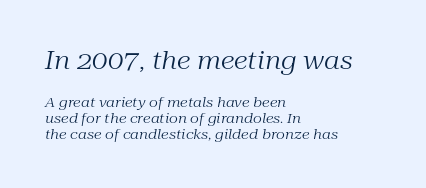
{"italic": "yes", "lean": "right", "slant_degrees": 10, "bold": "no", "underline": "no", "align": "left", "line_spacing": "tight", "line_spacing_ratio": 1.15, "letter_spacing": "normal", "letter_spacing_em": 0.0, "larger_block": "first", "size_ratio": 1.79, "glyph_px": 25}
